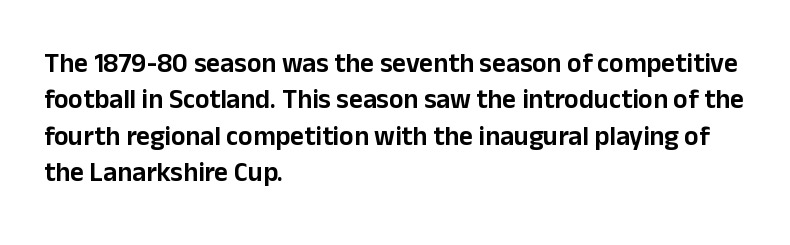
Q: Is the text italic (slanted)? A: No, it is upright.
Q: Is the text underlined? A: No.
Q: How is the paragraph aligned? A: Left-aligned.
Q: Is the spacing between letters normal or unusually wide? A: Normal.
Q: Is the spacing between lines tight, normal or loose? A: Normal.
